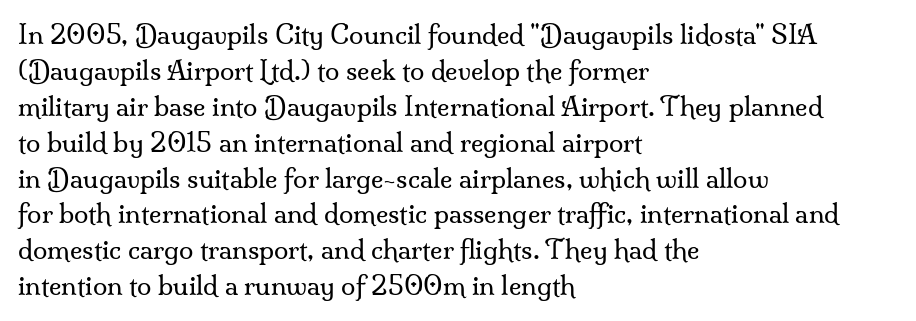
The characters are drawn with everyday or finer stroke widths. Line beginnings align vertically; line endings do not. Rule under the text: the space is simply empty. Words appear dense and cohesive because spacing is normal. Whoever set this chose a conventional vertical rhythm. Rendered with straight, roman letterforms.
